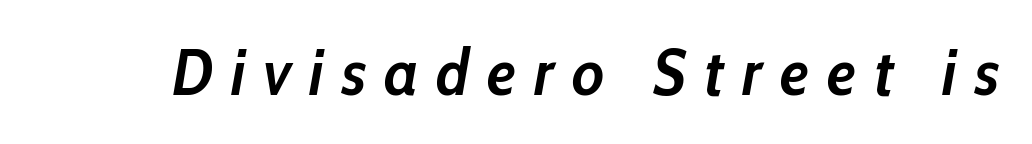
{"italic": "yes", "lean": "right", "slant_degrees": 10, "bold": "yes", "weight": "semibold", "width": "condensed", "stroke_contrast": "low", "x_height": "medium", "monospaced": "no", "underline": "no", "letter_spacing": "wide", "letter_spacing_em": 0.28, "glyph_px": 64}
